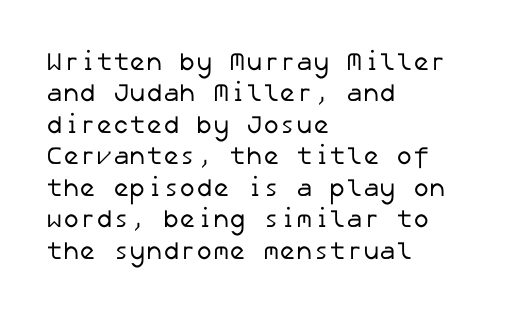
The image shows 25 px text type; set left-aligned, normal line spacing (1.26x), normal letter spacing, not underlined.
